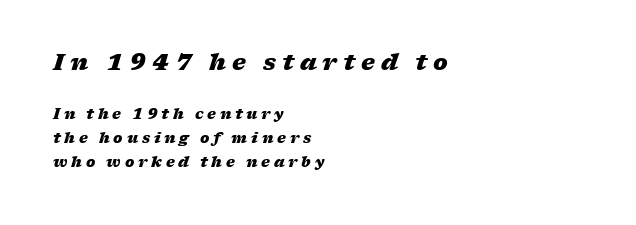
Between one letter and the next there's a generous, obvious gap. Strokes here are thick enough to call this a true bold. This is oblique type, the kind used for emphasis or titles. Which chunk is bigger? The first one — the top block dwarfs the bottom. Line starts are locked; line ends wander. The zone under the glyphs is completely vacant.
